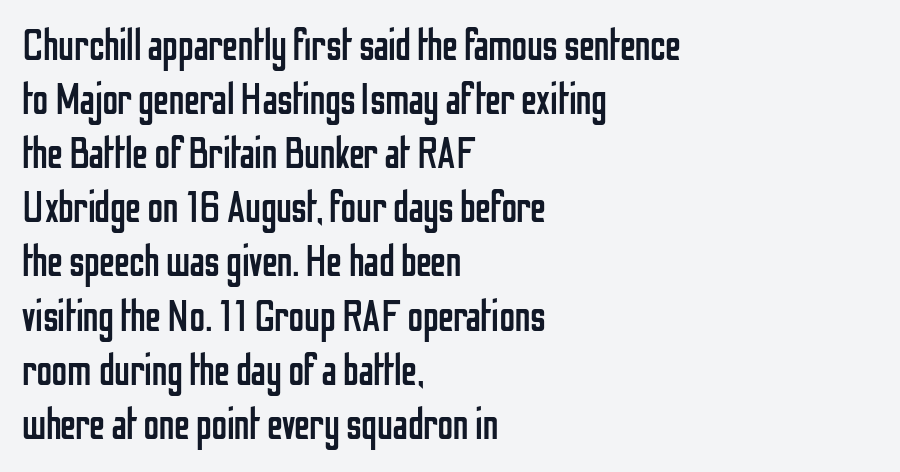
Ascenders rise straight up at ninety degrees. Proportional: the letters do not fall into vertical columns. Between one letter and the next there's only the usual sliver of space. No feet cap the strokes, marking this as sans-serif type. Teacher's note: observe the even left margin — that is flush-left alignment. The cut favours lightness, reaching ordinary text weight at its darkest.
